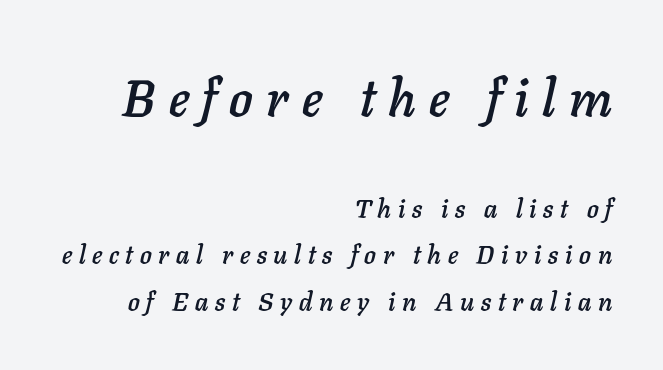
{"italic": "yes", "lean": "right", "slant_degrees": 11, "width": "normal", "stroke_contrast": "low", "x_height": "medium", "monospaced": "no", "underline": "no", "align": "right", "line_spacing_ratio": 1.78, "letter_spacing": "wide", "letter_spacing_em": 0.26, "larger_block": "first", "size_ratio": 2.0, "glyph_px": 52}
